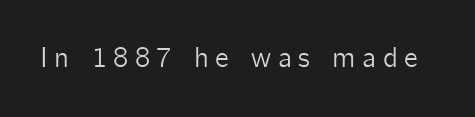
The image shows 29 px sans-serif type, upright; set unusually wide letter spacing (+0.22 em), not underlined; low stroke contrast and a medium x-height.
